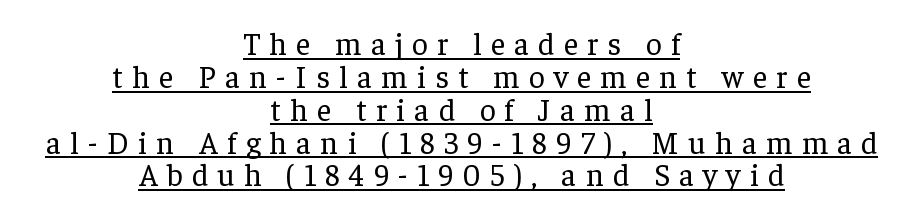
Q: Is the text bold? A: No.
Q: Is the text italic (slanted)? A: No, it is upright.
Q: Is the typeface a serif or a sans-serif typeface? A: Serif.
Q: Is the text underlined? A: Yes.
Q: How is the paragraph aligned? A: Centered.
Q: Is the spacing between letters normal or unusually wide? A: Unusually wide.
Q: Is the spacing between lines tight, normal or loose? A: Tight.
Q: Width (condensed, normal, or wide)? A: Normal.
Q: Stroke contrast? A: Low.
Q: x-height? A: Medium.
Q: Monospaced? A: No.
